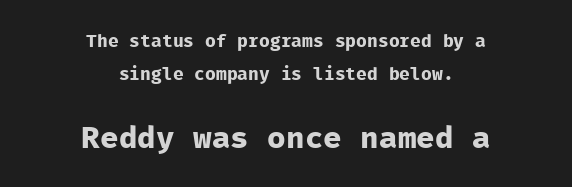
Caption: bold face, heavy strokes. A sans-serif font was chosen for this passage. This is the regular roman posture of the typeface. The line texture is even and compact thanks to regular tracking. Think of a typewriter: that constant character pitch is what you see here. Typeset on center — no edge is straight.
